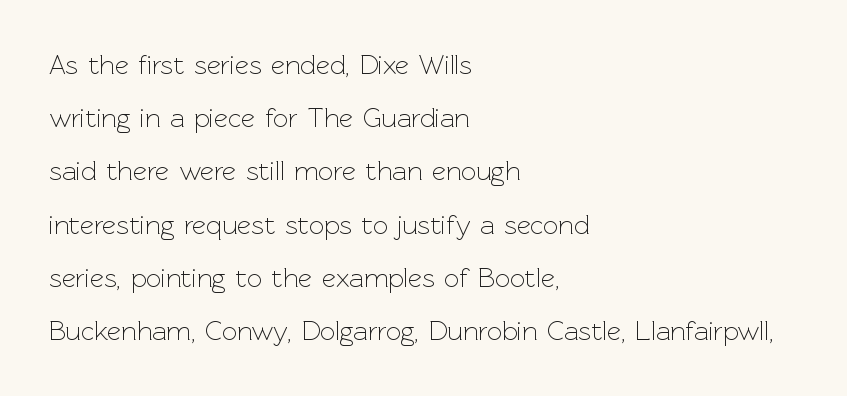
The image shows 27 px text type, upright; set left-aligned, loose line spacing (1.97x), normal letter spacing, not underlined.
